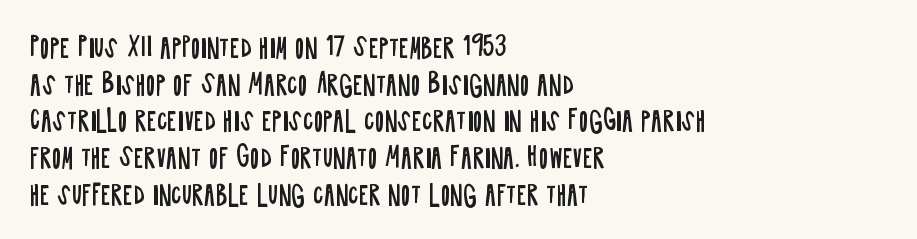
{"italic": "no", "bold": "no", "underline": "no", "align": "left", "line_spacing": "normal", "line_spacing_ratio": 1.41, "letter_spacing": "normal", "letter_spacing_em": 0.0, "glyph_px": 26}
